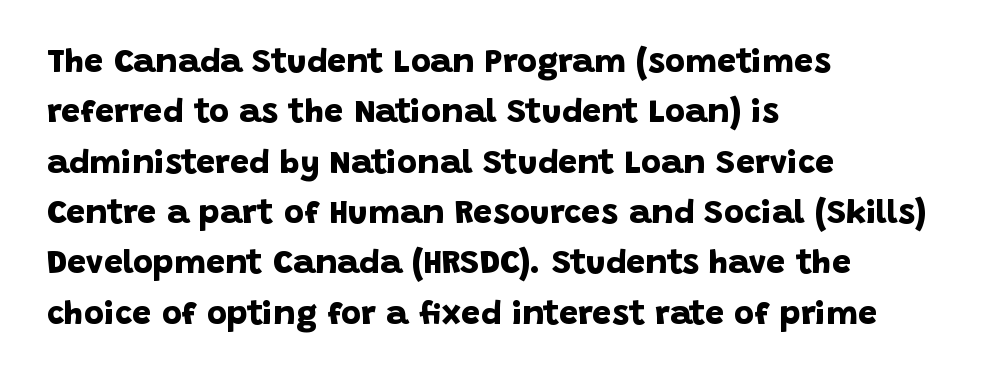
Q: Is the text bold? A: Yes.
Q: Is the typeface a serif or a sans-serif typeface? A: Sans-serif.
Q: Is the text underlined? A: No.
Q: How is the paragraph aligned? A: Left-aligned.
Q: Is the spacing between letters normal or unusually wide? A: Normal.
Q: Is the spacing between lines tight, normal or loose? A: Normal.
Q: Width (condensed, normal, or wide)? A: Normal.
Q: Stroke contrast? A: Low.
Q: x-height? A: Large.
Q: Monospaced? A: No.
